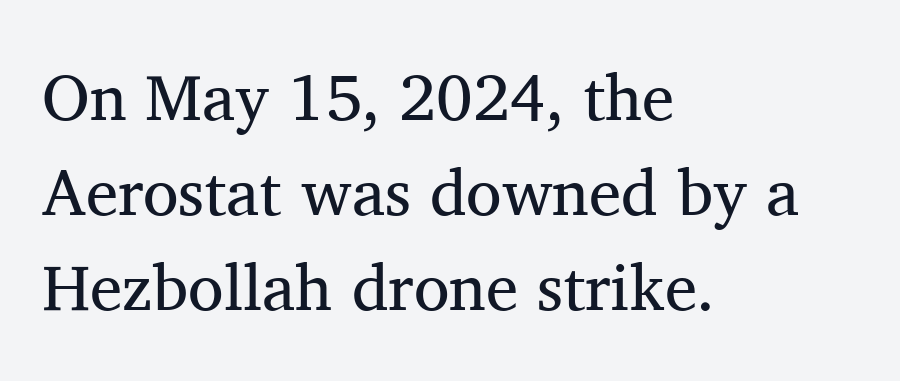
Nobody touched the tracking dial on this one. When letters stand straight like this, we call the style roman or upright. Each stroke keeps to a modest, everyday thickness or less. The letters advance in unequal steps, a hallmark of proportional type. If you measured baseline to baseline, you'd find a middling distance.
